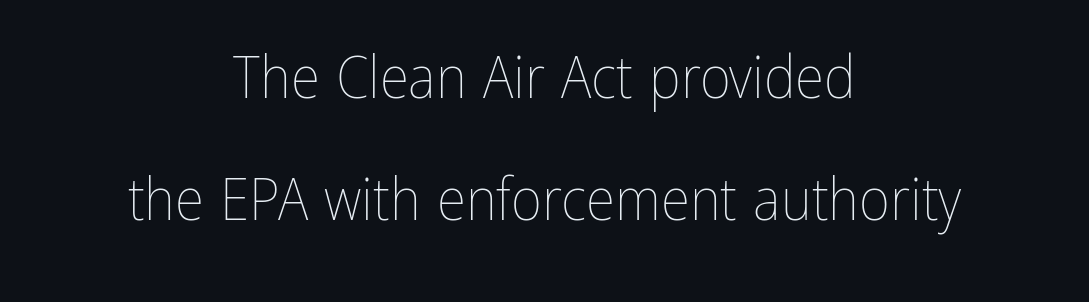
The image shows 60 px thin, condensed type, upright; set centered, loose line spacing (2.03x), normal letter spacing, not underlined; low stroke contrast and a medium x-height.
